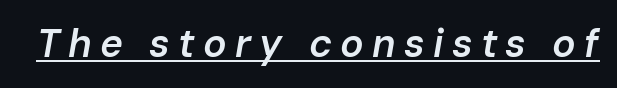
Q: Is the text bold? A: Semi-bold.
Q: Is the text italic (slanted)? A: Yes, it leans right by about 10 degrees.
Q: Is the text underlined? A: Yes.
Q: Is the spacing between letters normal or unusually wide? A: Unusually wide.
Q: Width (condensed, normal, or wide)? A: Normal.
Q: Stroke contrast? A: Low.
Q: x-height? A: Medium.
Q: Monospaced? A: No.
